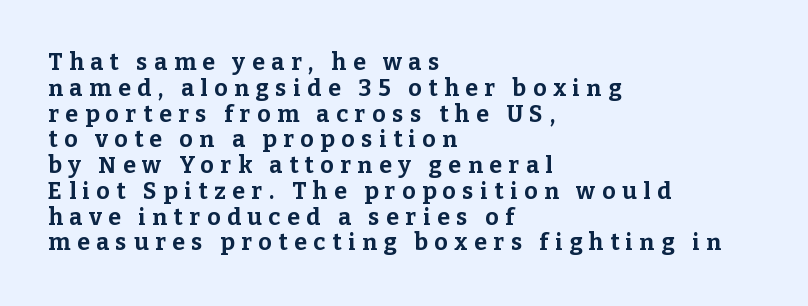
Q: Is the text bold? A: Yes.
Q: Is the text italic (slanted)? A: No, it is upright.
Q: Is the text underlined? A: No.
Q: How is the paragraph aligned? A: Left-aligned.
Q: Is the spacing between letters normal or unusually wide? A: Unusually wide.
Q: Is the spacing between lines tight, normal or loose? A: Tight.
